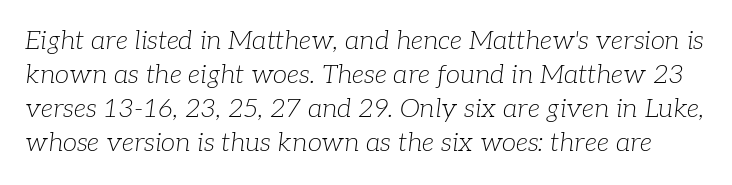
{"italic": "yes", "lean": "right", "slant_degrees": 7, "bold": "no", "underline": "no", "line_spacing": "normal", "line_spacing_ratio": 1.31, "letter_spacing": "normal", "letter_spacing_em": 0.0, "glyph_px": 26}
